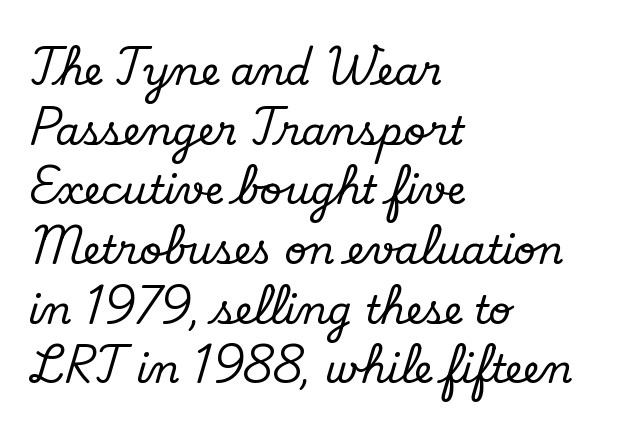
The compositor pushed each line to the left boundary. Nobody drew a line under any word here. This sample uses plain, unmodified letter spacing. The rendering shows small feet on the letterforms — a serif design.
